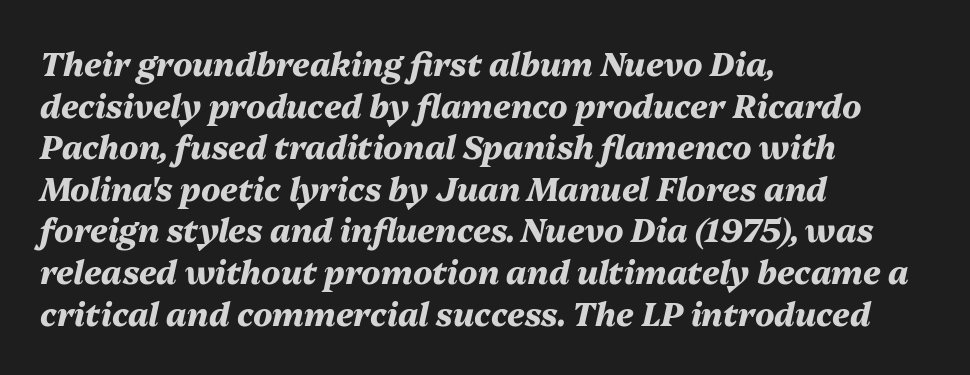
The image shows 32 px heavy type, italic (leaning right); set left-aligned, normal line spacing (1.3x), normal letter spacing, not underlined; medium stroke contrast and a medium x-height.
